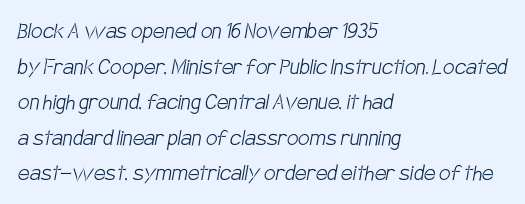
{"bold": "no", "underline": "no", "align": "left", "line_spacing": "normal", "line_spacing_ratio": 1.37, "letter_spacing": "normal", "letter_spacing_em": 0.0, "glyph_px": 26}
